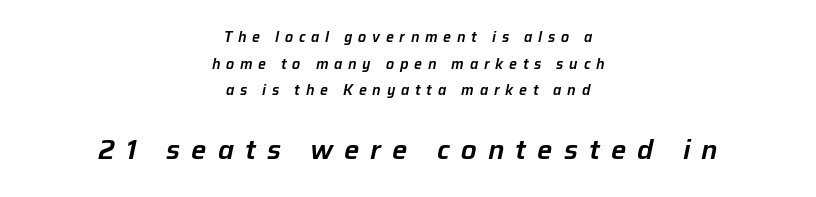
{"italic": "yes", "lean": "right", "slant_degrees": 12, "underline": "no", "align": "center", "line_spacing": "loose", "line_spacing_ratio": 1.91, "letter_spacing": "wide", "letter_spacing_em": 0.41, "larger_block": "second", "size_ratio": 1.93, "glyph_px": 27}
